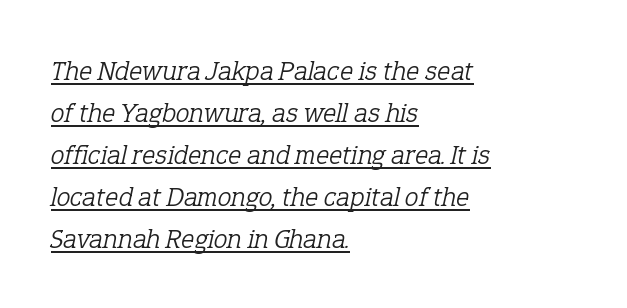
The image shows 28 px light serif type, italic (leaning right); set left-aligned, normal line spacing (1.5x), normal letter spacing, underlined; low stroke contrast and a medium x-height.
